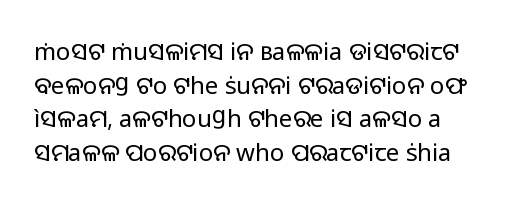
The image shows 24 px text type, upright; set normal line spacing (1.4x), normal letter spacing, not underlined.
